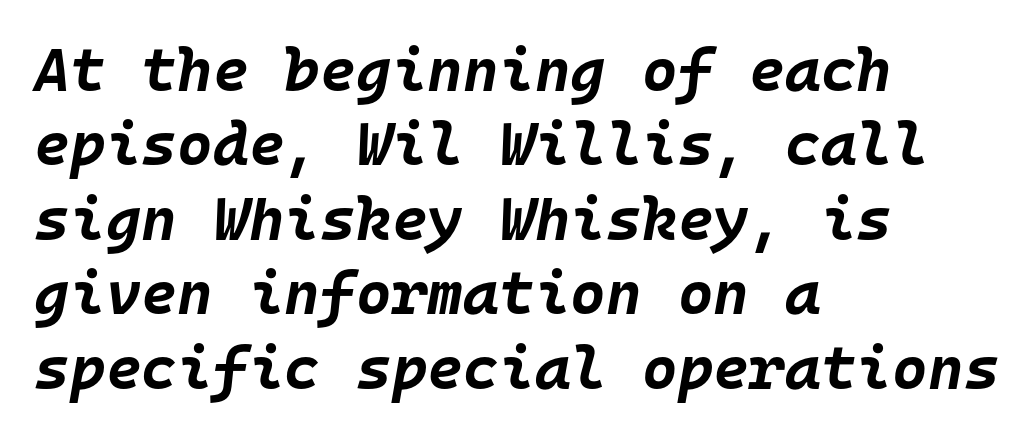
Q: Is the text bold? A: Yes.
Q: Is the text italic (slanted)? A: Yes, it leans right by about 10 degrees.
Q: Is the text underlined? A: No.
Q: How is the paragraph aligned? A: Left-aligned.
Q: Is the spacing between letters normal or unusually wide? A: Normal.
Q: Width (condensed, normal, or wide)? A: Normal.
Q: Stroke contrast? A: Low.
Q: x-height? A: Large.
Q: Monospaced? A: Yes.
